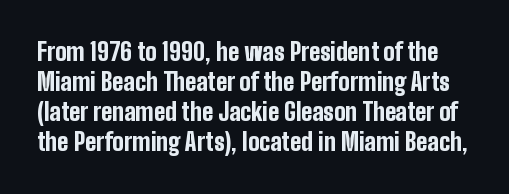
The letters are bold, with thick, heavy strokes. These lines keep a tight, regular rhythm from letter to letter. Beneath every word, the page is bare. When letters stand straight like this, we call the style roman or upright. Quick note: interline space is typical.
